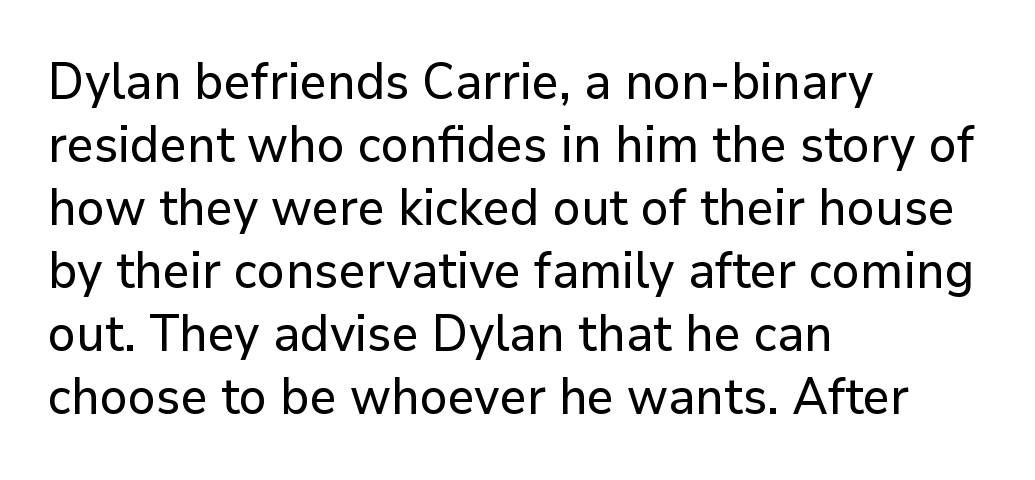
The image shows 50 px sans-serif type, upright; set left-aligned, normal line spacing (1.26x), normal letter spacing, not underlined; low stroke contrast and a medium x-height.
